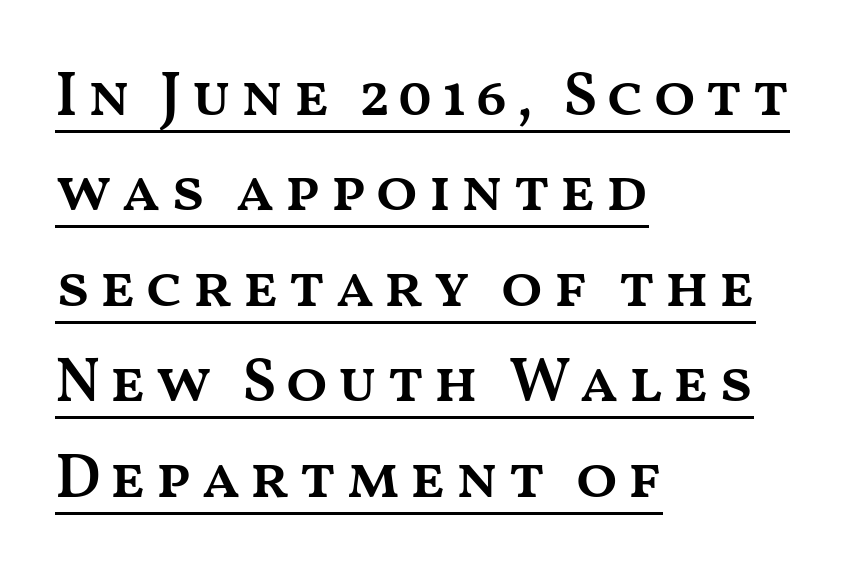
{"italic": "no", "bold": "semi", "weight": "semibold", "width": "wide", "stroke_contrast": "medium", "x_height": "medium", "monospaced": "no", "underline": "yes", "align": "left", "line_spacing": "normal", "line_spacing_ratio": 1.54, "glyph_px": 62}
